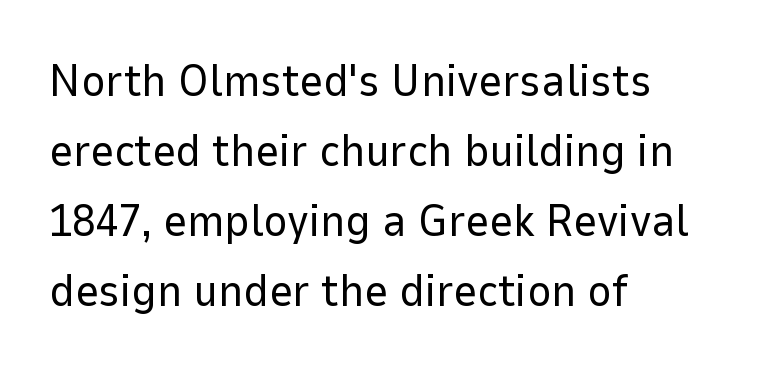
Q: Is the text bold? A: No.
Q: Is the text italic (slanted)? A: No, it is upright.
Q: Is the typeface a serif or a sans-serif typeface? A: Sans-serif.
Q: Is the text underlined? A: No.
Q: How is the paragraph aligned? A: Left-aligned.
Q: Is the spacing between letters normal or unusually wide? A: Normal.
Q: Is the spacing between lines tight, normal or loose? A: Normal.
Q: Width (condensed, normal, or wide)? A: Normal.
Q: Stroke contrast? A: Low.
Q: x-height? A: Medium.
Q: Monospaced? A: No.
